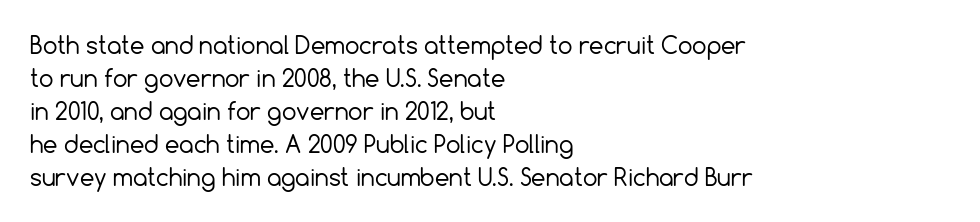
Q: Is the text bold? A: No.
Q: Is the text italic (slanted)? A: No, it is upright.
Q: Is the text underlined? A: No.
Q: How is the paragraph aligned? A: Left-aligned.
Q: Is the spacing between letters normal or unusually wide? A: Normal.
Q: Is the spacing between lines tight, normal or loose? A: Normal.
